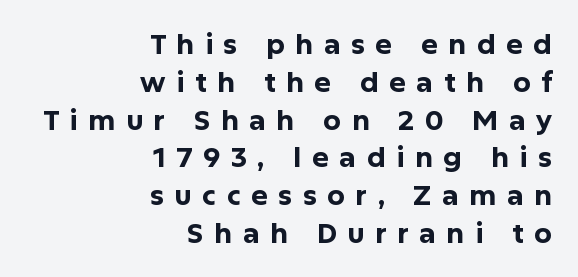
{"serif": "no", "italic": "no", "bold": "yes", "weight": "bold", "width": "normal", "stroke_contrast": "low", "x_height": "medium", "monospaced": "no", "underline": "no", "align": "right", "line_spacing": "normal", "line_spacing_ratio": 1.35, "letter_spacing": "wide", "letter_spacing_em": 0.37, "glyph_px": 28}
